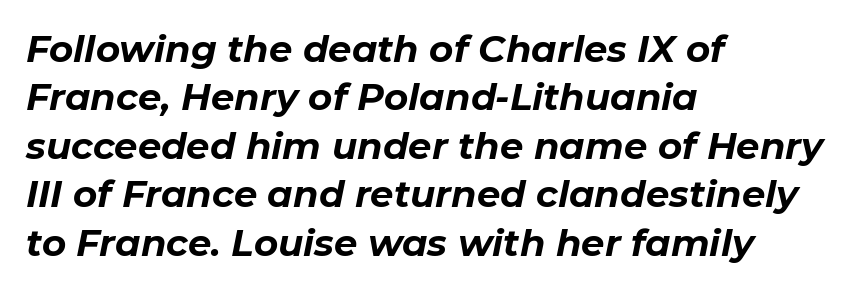
The image shows 37 px bold type, italic (leaning right); set left-aligned, normal line spacing (1.31x), normal letter spacing, not underlined; low stroke contrast and a medium x-height.
